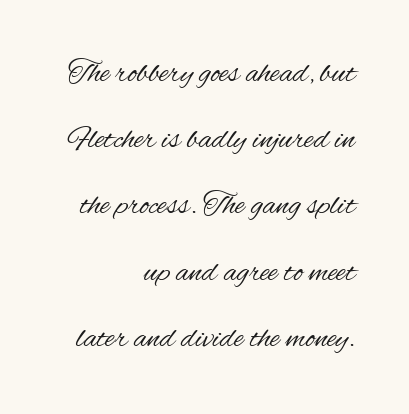
{"serif": "no", "bold": "no", "weight": "regular", "width": "condensed", "stroke_contrast": "medium", "x_height": "small", "monospaced": "no", "underline": "no", "align": "right", "line_spacing": "loose", "line_spacing_ratio": 2.07, "letter_spacing": "normal", "letter_spacing_em": 0.0, "glyph_px": 32}
